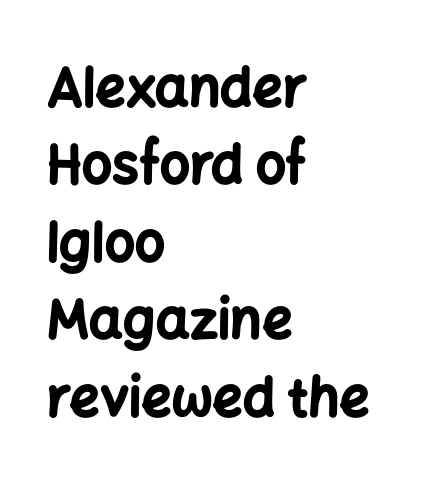
{"serif": "no", "italic": "no", "bold": "yes", "weight": "bold", "width": "normal", "stroke_contrast": "low", "x_height": "medium", "monospaced": "no", "underline": "no", "align": "left", "line_spacing": "normal", "line_spacing_ratio": 1.46, "letter_spacing": "normal", "letter_spacing_em": 0.0, "glyph_px": 53}
